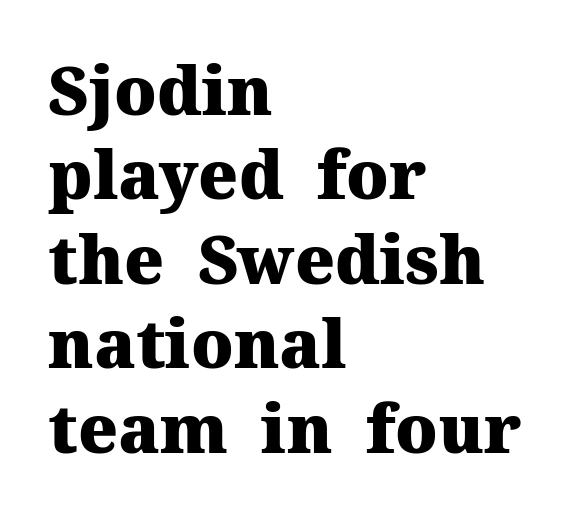
{"serif": "yes", "italic": "no", "bold": "yes", "weight": "heavy", "width": "normal", "stroke_contrast": "medium", "x_height": "medium", "monospaced": "no", "underline": "no", "align": "left", "line_spacing": "normal", "line_spacing_ratio": 1.26, "letter_spacing": "normal", "letter_spacing_em": 0.0, "glyph_px": 67}
